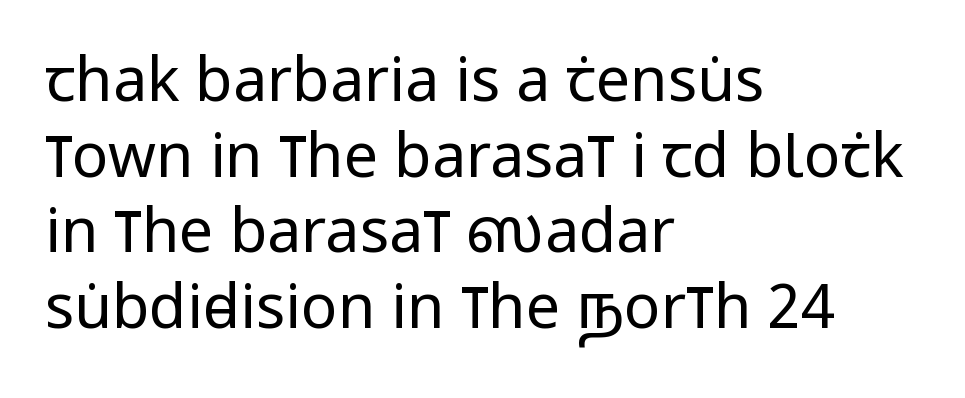
The rendering keeps characters at their native spacing. Posture: upright roman. Observe the absence of serifs on each vertical stroke in this sample. The letters advance in unequal steps, a hallmark of proportional type.
